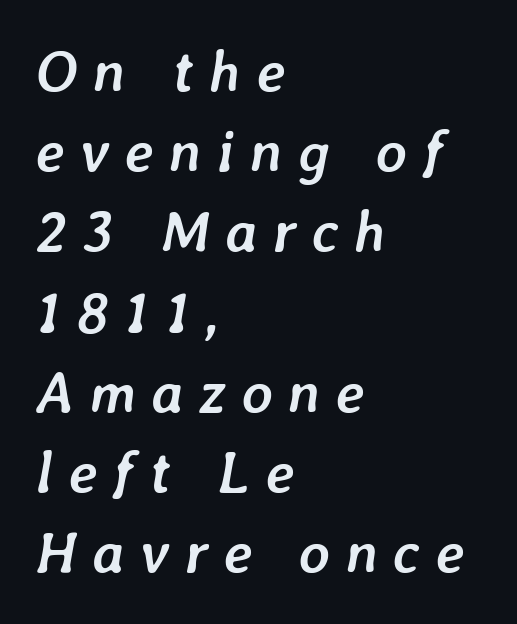
Q: Is the text bold? A: Yes.
Q: Is the text italic (slanted)? A: Yes, it leans right by about 7 degrees.
Q: Is the text underlined? A: No.
Q: How is the paragraph aligned? A: Left-aligned.
Q: Is the spacing between letters normal or unusually wide? A: Unusually wide.
Q: Is the spacing between lines tight, normal or loose? A: Normal.
Q: Width (condensed, normal, or wide)? A: Normal.
Q: Stroke contrast? A: Low.
Q: x-height? A: Medium.
Q: Monospaced? A: No.
